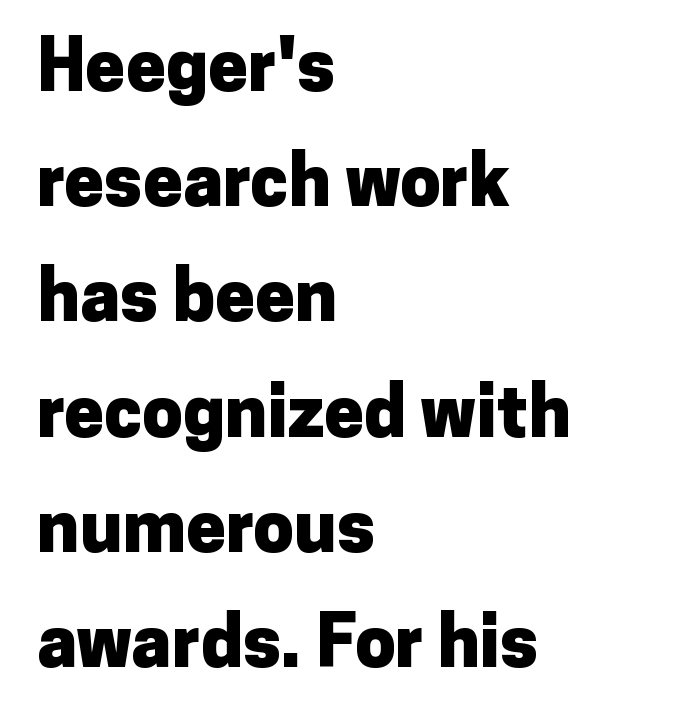
The letterforms sit shoulder to shoulder at normal distance. Posture: upright roman. The space beneath each line is pristine and unruled. Plenty of ink on the page — the face is bold. These lines are rendered in a variable-pitch font.
